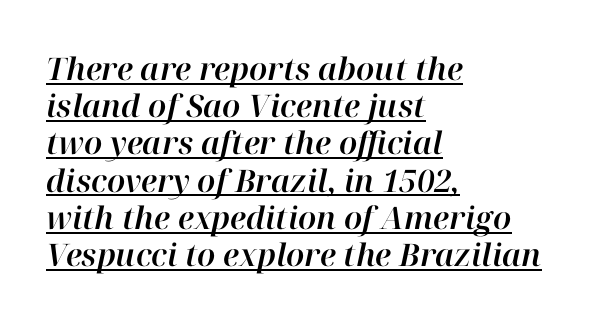
Q: Is the text italic (slanted)? A: Yes, it leans right by about 12 degrees.
Q: Is the text underlined? A: Yes.
Q: How is the paragraph aligned? A: Left-aligned.
Q: Is the spacing between letters normal or unusually wide? A: Normal.
Q: Width (condensed, normal, or wide)? A: Normal.
Q: Stroke contrast? A: High.
Q: x-height? A: Medium.
Q: Monospaced? A: No.
